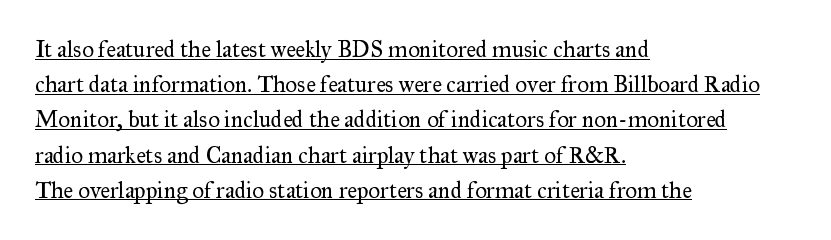
When letters stand straight like this, we call the style roman or upright. The cut favours lightness, reaching ordinary text weight at its darkest. Has an underline been added? It has. Line beginnings align vertically; line endings do not.
